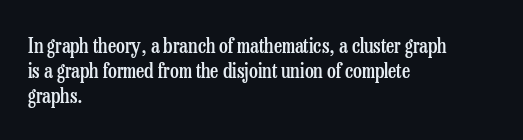
Q: Is the text bold? A: Semi-bold.
Q: Is the text italic (slanted)? A: No, it is upright.
Q: Is the text underlined? A: No.
Q: How is the paragraph aligned? A: Left-aligned.
Q: Is the spacing between letters normal or unusually wide? A: Normal.
Q: Is the spacing between lines tight, normal or loose? A: Normal.
